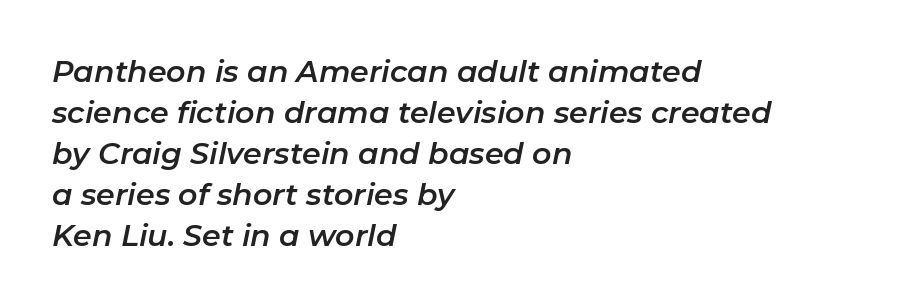
Decoration check: the copy has no underline. Spacing verdict: proportional, widths tailored to each character. Students, observe: this is what conventionally led text looks like. Every row of glyphs begins at an identical x-position on the left.
